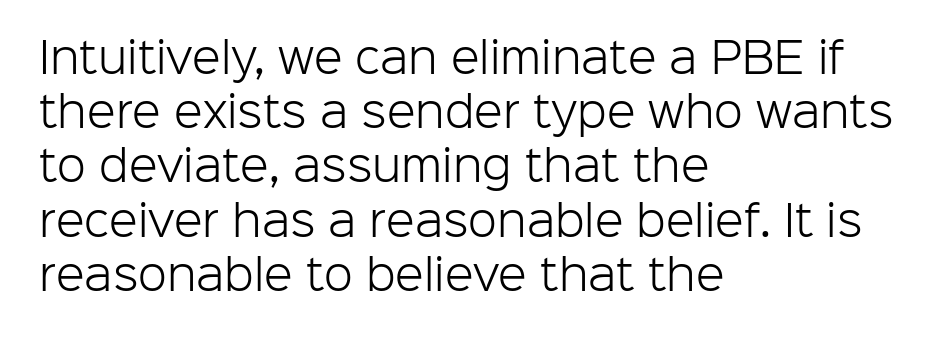
The rag falls on the right side of this text block. Quick note: interline space is typical. Honestly, the letter spacing is just normal — you wouldn't notice it. Each letter's strokes conclude bluntly, with no projecting serifs. Weight: not bold — regular or lighter.
